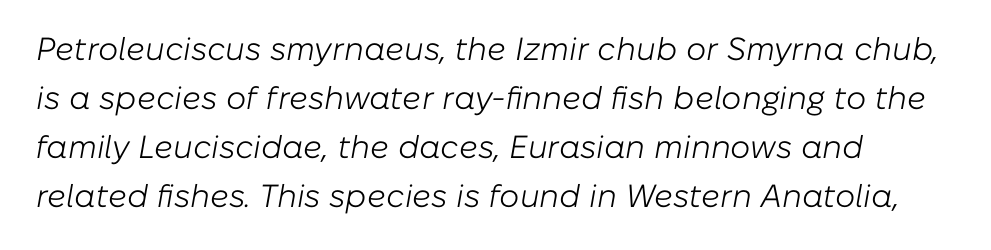
{"italic": "yes", "lean": "right", "slant_degrees": 10, "bold": "no", "weight": "light", "width": "normal", "stroke_contrast": "low", "x_height": "medium", "monospaced": "no", "underline": "no", "line_spacing": "normal", "line_spacing_ratio": 1.53, "letter_spacing": "normal", "letter_spacing_em": 0.0, "glyph_px": 32}
